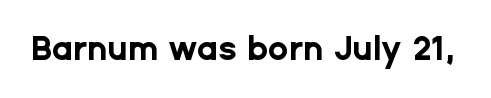
You'd pick this weight for a headline — it's a proper bold. I'd call this a sans setting — the letters go barefoot. The area under the type is left untouched. Spacing verdict: proportional, widths tailored to each character. The line texture is even and compact thanks to regular tracking. These lines were composed using upright roman letters.
